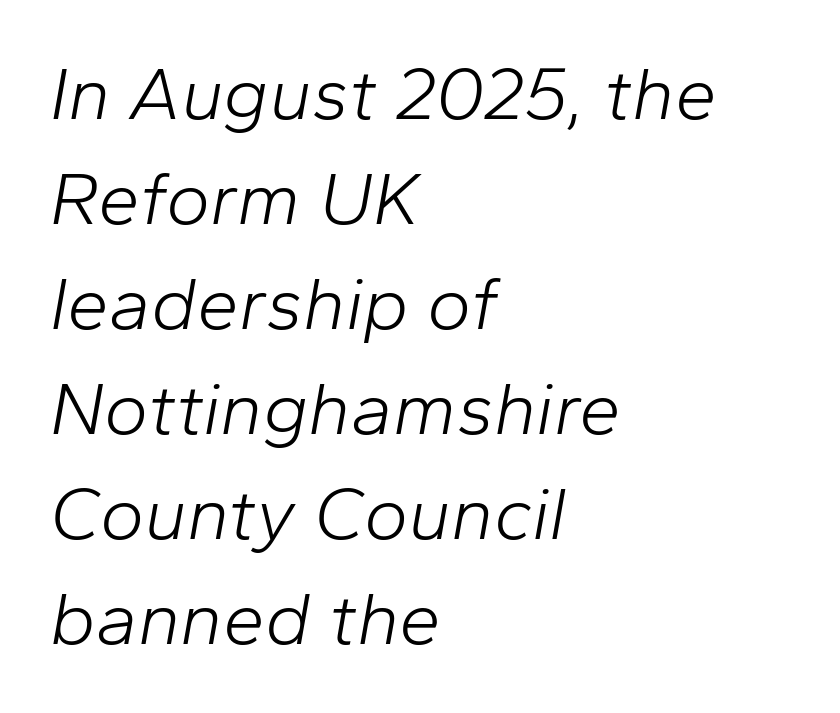
The image shows 75 px light type, italic (leaning right); set left-aligned, normal line spacing (1.4x), normal letter spacing, not underlined; low stroke contrast and a medium x-height.
